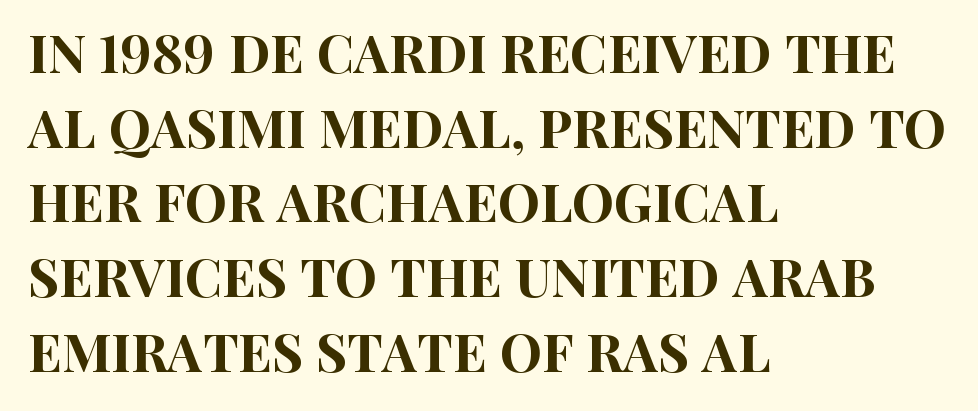
Visually the block forms a straight wall on the left and a jagged coastline on the right. The characters display no serif detailing; their extremities are plain. Look at the tracking — it's just the regular setting, nothing added. The specimen reads as upright at a glance. The area under the type is left untouched.
